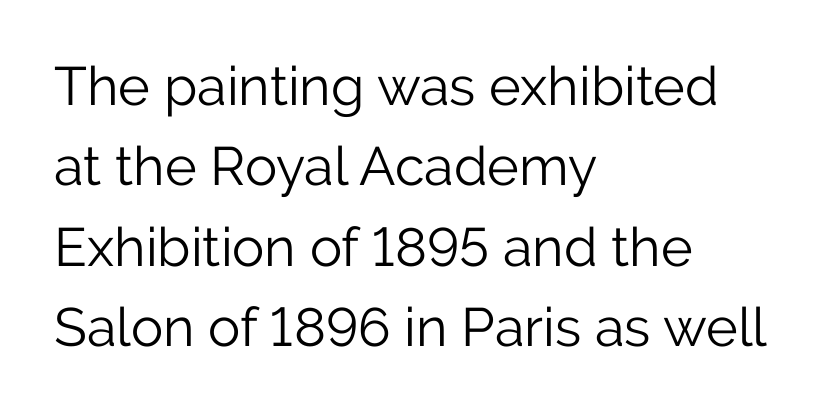
{"serif": "no", "italic": "no", "bold": "no", "weight": "light", "width": "normal", "stroke_contrast": "low", "x_height": "medium", "monospaced": "no", "underline": "no", "align": "left", "line_spacing": "normal", "line_spacing_ratio": 1.49, "letter_spacing": "normal", "letter_spacing_em": 0.0, "glyph_px": 54}
